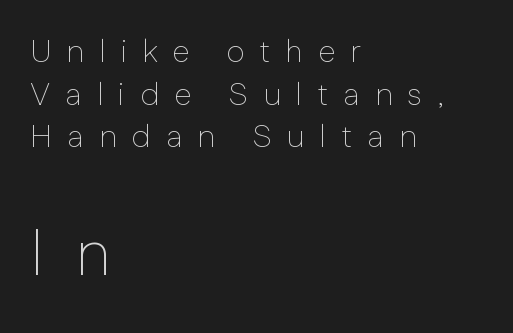
Quick note: not italic, upright. The face used here is proportionally spaced, like ordinary book or web type. Letters rest on an invisible, unmarked baseline. Does extra space separate the letters? Yes, quite a lot of it. The designer left line spacing at the default.
